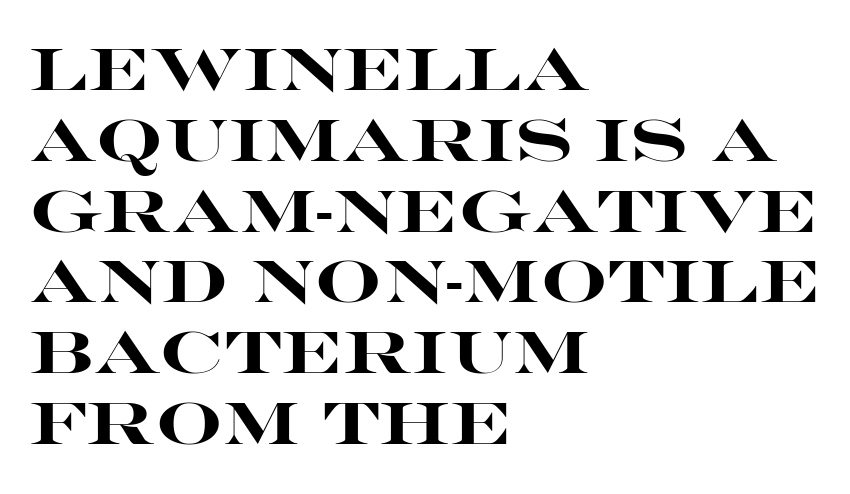
The image shows 59 px heavy, wide type, upright; set left-aligned, line spacing 1.2x, normal letter spacing, not underlined; high stroke contrast and a large x-height.
